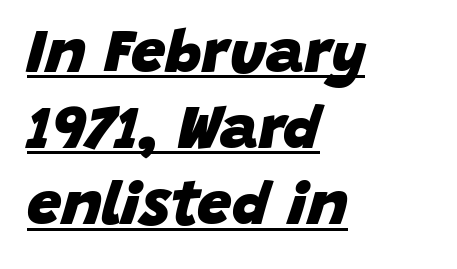
{"italic": "yes", "lean": "right", "slant_degrees": 15, "bold": "yes", "weight": "heavy", "width": "normal", "stroke_contrast": "low", "x_height": "large", "monospaced": "no", "underline": "yes", "align": "left", "line_spacing": "normal", "line_spacing_ratio": 1.25, "letter_spacing": "normal", "letter_spacing_em": 0.0, "glyph_px": 61}
